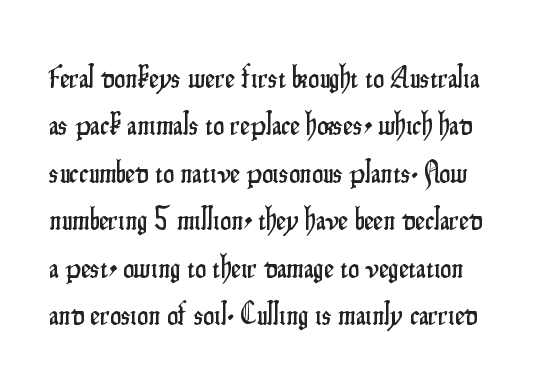
Q: Is the text italic (slanted)? A: No, it is upright.
Q: Is the typeface a serif or a sans-serif typeface? A: Sans-serif.
Q: Is the text underlined? A: No.
Q: Is the spacing between letters normal or unusually wide? A: Normal.
Q: Is the spacing between lines tight, normal or loose? A: Normal.
Q: Width (condensed, normal, or wide)? A: Condensed.
Q: Stroke contrast? A: Low.
Q: x-height? A: Small.
Q: Monospaced? A: No.
